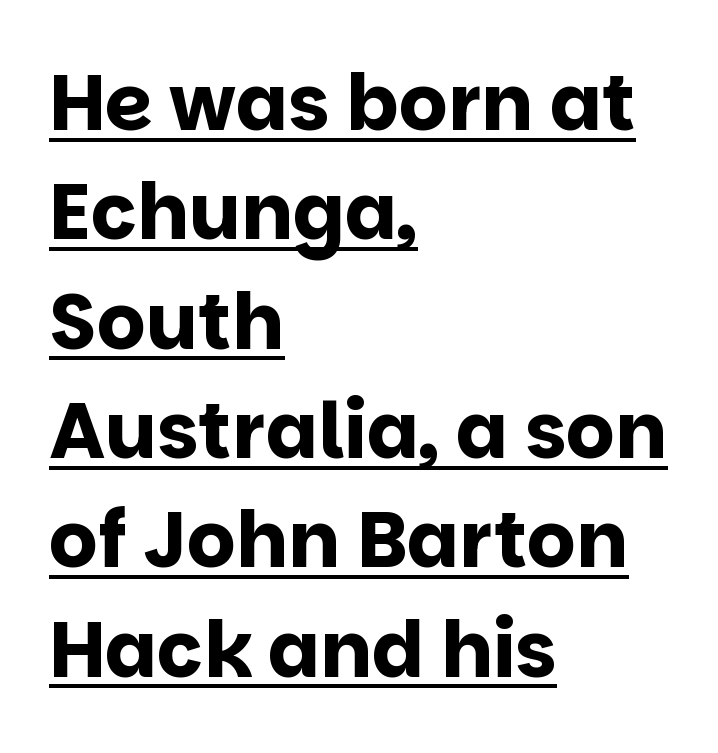
The image shows 77 px bold sans-serif type, upright; set left-aligned, normal line spacing (1.42x), normal letter spacing, underlined; low stroke contrast and a large x-height.
